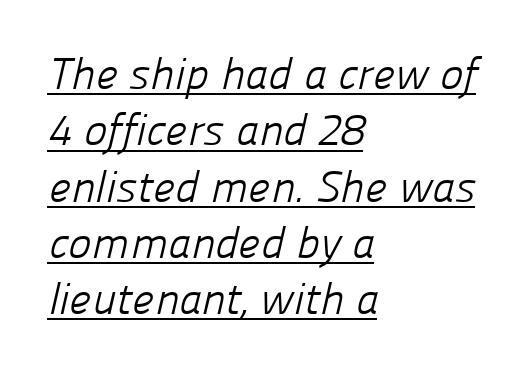
The image shows 44 px light sans-serif type; set left-aligned, normal line spacing (1.28x), normal letter spacing, underlined; low stroke contrast and a medium x-height.
